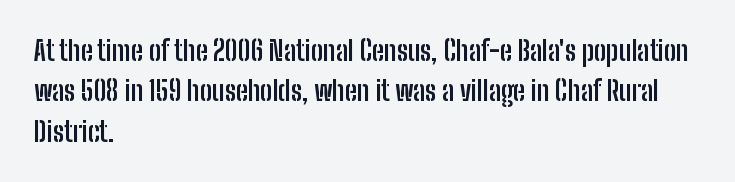
Q: Is the text bold? A: Yes.
Q: Is the text italic (slanted)? A: No, it is upright.
Q: Is the text underlined? A: No.
Q: How is the paragraph aligned? A: Left-aligned.
Q: Is the spacing between letters normal or unusually wide? A: Normal.
Q: Is the spacing between lines tight, normal or loose? A: Normal.
